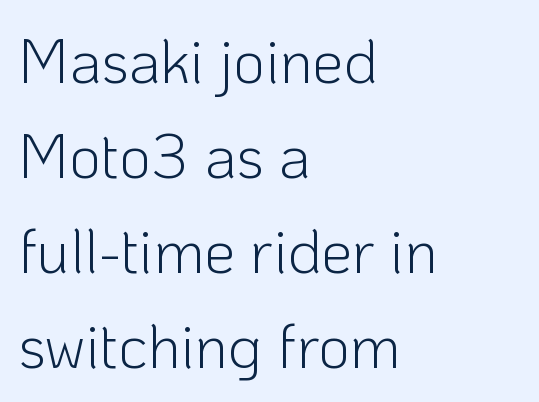
Regarding serifs, this sample does without them. The vertical gap from one line to the next is medium. The specimen reads as upright at a glance. Beneath every word, the page is bare.
